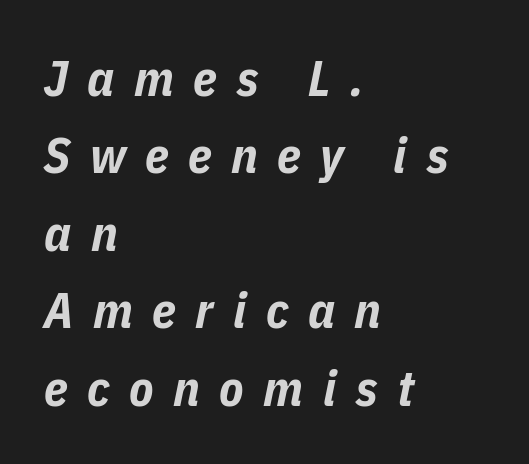
{"italic": "yes", "lean": "right", "slant_degrees": 11, "bold": "yes", "weight": "bold", "width": "condensed", "stroke_contrast": "low", "x_height": "medium", "monospaced": "no", "underline": "no", "align": "left", "line_spacing": "normal", "line_spacing_ratio": 1.55, "letter_spacing": "wide", "letter_spacing_em": 0.39, "glyph_px": 50}
